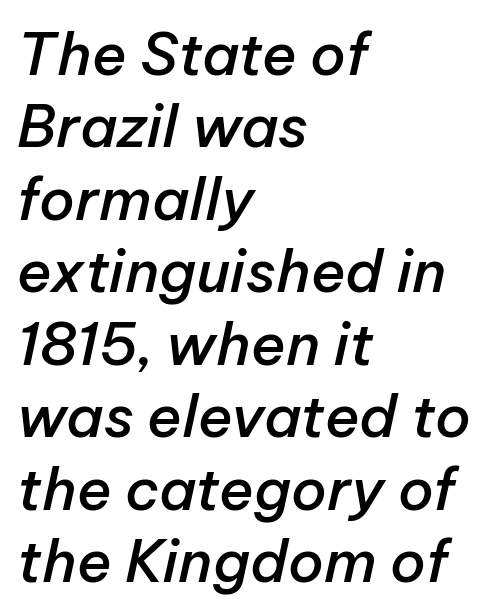
This is moderately heavy type, rendered in semibold. Check under the words: just untouched page. Proportional: the letters do not fall into vertical columns. This block has exactly the height ordinary leading produces. Glyph-to-glyph distance matches everyday printed text. The compositor pushed each line to the left boundary.
